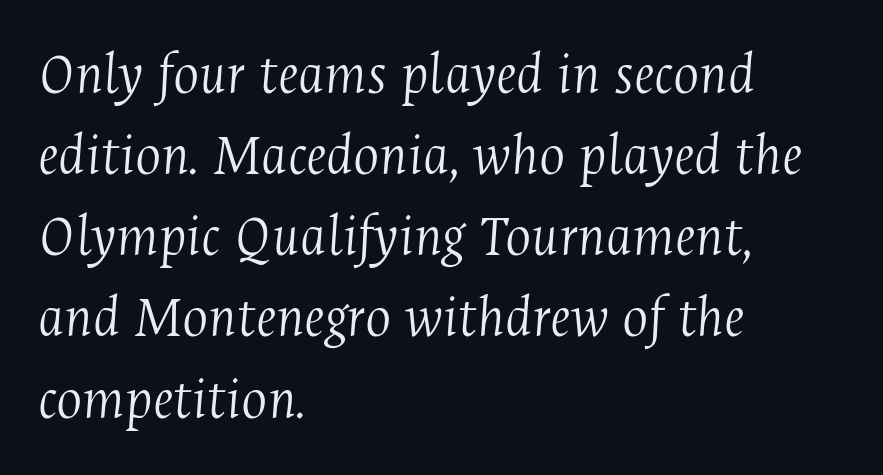
The image shows 61 px light, condensed serif type, italic (leaning right); set left-aligned, normal line spacing (1.33x), normal letter spacing, not underlined; medium stroke contrast and a medium x-height.
